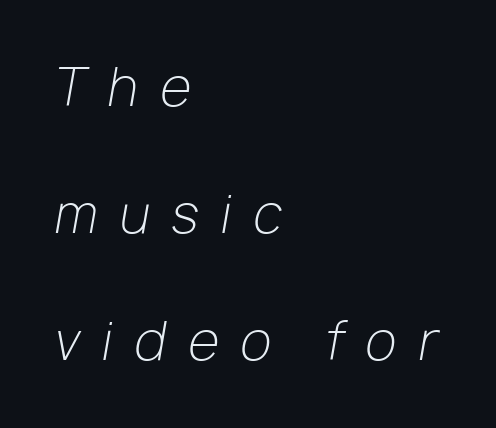
The image shows 51 px light type, italic (leaning right); set left-aligned, loose line spacing (2.49x), unusually wide letter spacing (+0.43 em), not underlined; low stroke contrast and a medium x-height.
